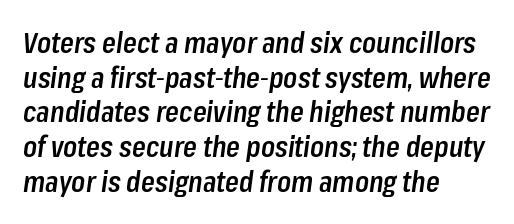
Tracking here is standard; glyphs follow each other at the usual distance. Spacing verdict: proportional, widths tailored to each character. Semibold letterforms, between regular and bold. Letters rest on an invisible, unmarked baseline. Characters are canted at an angle relative to the baseline's perpendicular.
